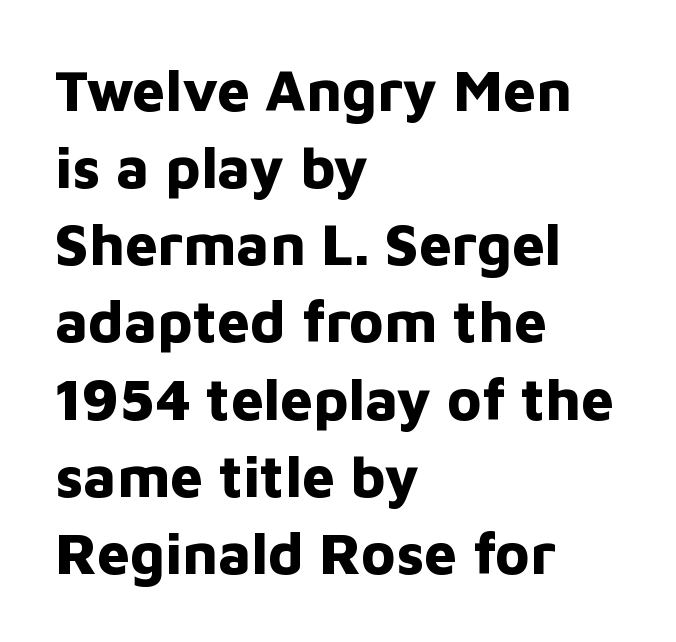
The image shows 58 px bold sans-serif type, upright; set left-aligned, normal line spacing (1.33x), normal letter spacing, not underlined; low stroke contrast and a medium x-height.
